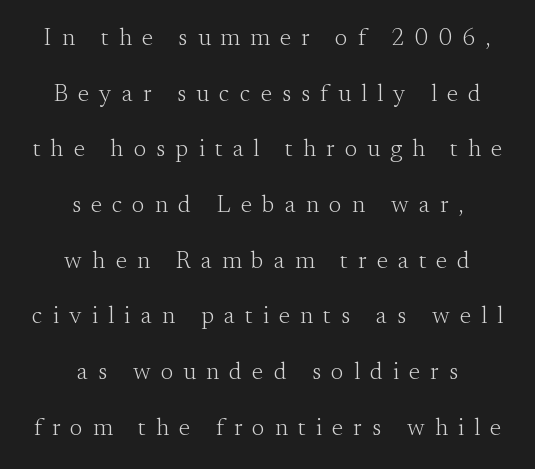
Where is the straight margin? There isn't one; the lines are centered. The line-height multiplier appears high, well above default. Do the letters lean? They stand straight. Just letters on the line, the space beneath them empty. Caption: expanded tracking, letters set apart.
